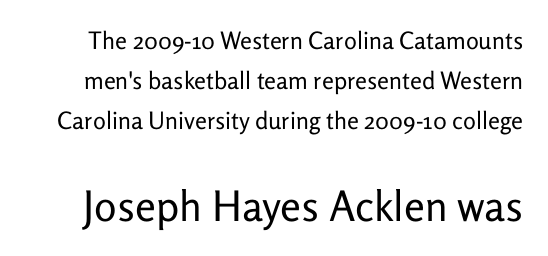
Q: Is the text bold? A: No.
Q: Is the text italic (slanted)? A: No, it is upright.
Q: Is the typeface a serif or a sans-serif typeface? A: Sans-serif.
Q: Is the text underlined? A: No.
Q: Is the spacing between letters normal or unusually wide? A: Normal.
Q: Is the spacing between lines tight, normal or loose? A: Normal.
Q: Which block of text is set in a larger size, the first (top) or the second (bottom)? A: The second (bottom) one.
Q: Width (condensed, normal, or wide)? A: Normal.
Q: Stroke contrast? A: Low.
Q: x-height? A: Medium.
Q: Monospaced? A: No.
